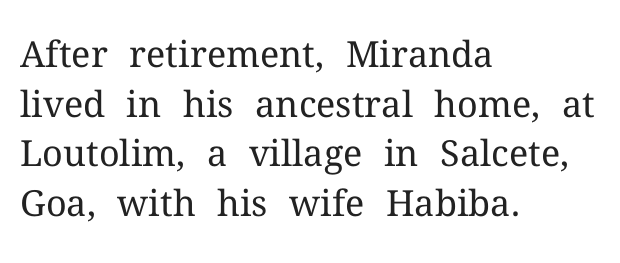
{"serif": "yes", "italic": "no", "bold": "no", "weight": "regular", "width": "normal", "stroke_contrast": "medium", "x_height": "medium", "monospaced": "no", "underline": "no", "align": "left", "line_spacing": "normal", "line_spacing_ratio": 1.38, "letter_spacing": "normal", "letter_spacing_em": 0.0, "glyph_px": 36}
